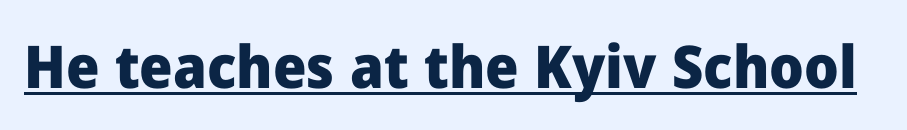
Q: Is the text bold? A: Yes.
Q: Is the text italic (slanted)? A: No, it is upright.
Q: Is the typeface a serif or a sans-serif typeface? A: Sans-serif.
Q: Is the text underlined? A: Yes.
Q: Is the spacing between letters normal or unusually wide? A: Normal.
Q: Width (condensed, normal, or wide)? A: Normal.
Q: Stroke contrast? A: Low.
Q: x-height? A: Medium.
Q: Monospaced? A: No.
